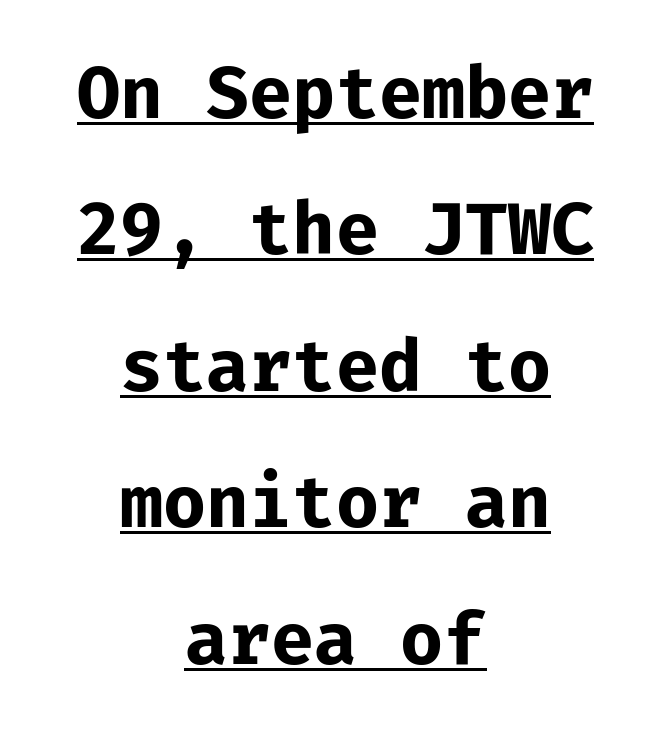
Centered paragraph, ragged on both sides. Typographically, this falls in the sans-serif category. Note the uniform advance width — an 'i' takes as much space as an 'm'. Check the space under the baseline: a stroke is drawn there. Is there much room between lines? Yes — plenty of vertical air separates them.
